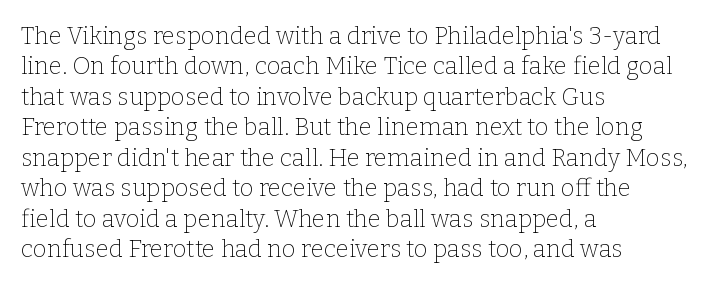
The type sits square on the baseline with zero lean. Only glyphs here, with clear space below each row. This sample is left-justified, so line endings fall wherever the words run out. Nothing unusual about the tracking: characters are spaced as the font intends. No extra ink here — the face is not bold.
